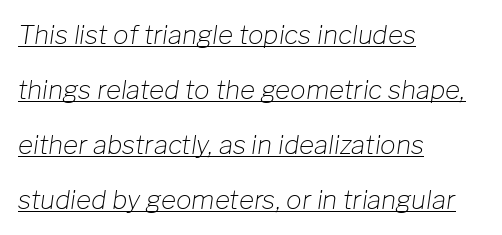
Q: Is the text bold? A: No.
Q: Is the text italic (slanted)? A: Yes, it leans right by about 8 degrees.
Q: Is the text underlined? A: Yes.
Q: How is the paragraph aligned? A: Left-aligned.
Q: Is the spacing between letters normal or unusually wide? A: Normal.
Q: Is the spacing between lines tight, normal or loose? A: Loose.
